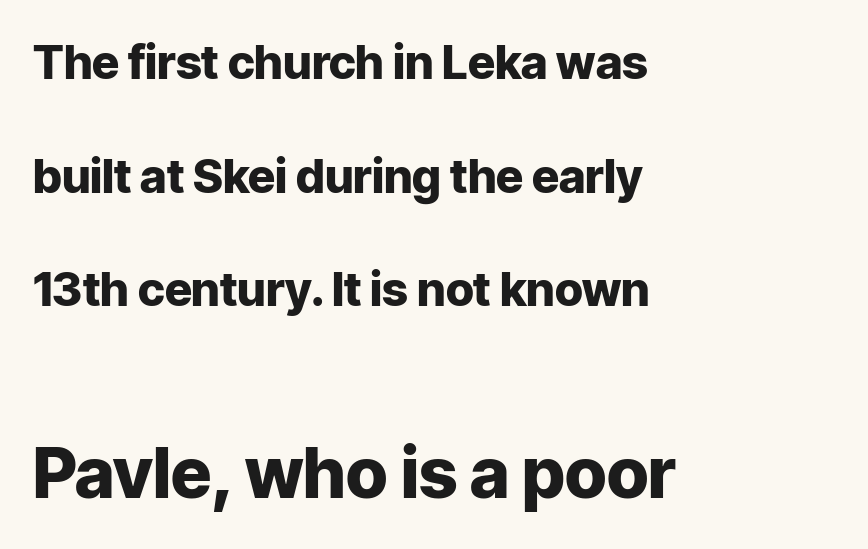
The passage shown is typed in a proportional face where columns would drift. Strong, thick strokes mark this as bold type. Larger block? The one below; the one above is distinctly smaller. The gaps between neighbouring characters are ordinary and unremarkable. Whoever set this chose breathing room over compactness in the vertical rhythm.
